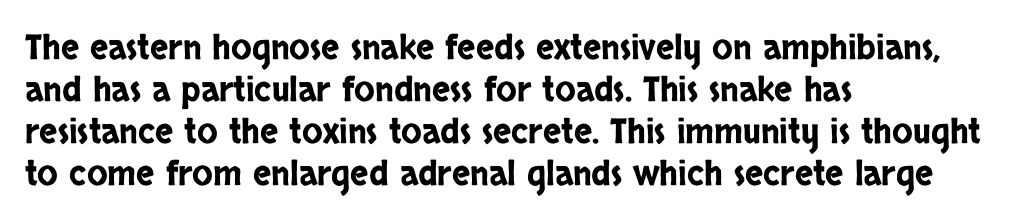
Q: Is the text italic (slanted)? A: No, it is upright.
Q: Is the typeface a serif or a sans-serif typeface? A: Sans-serif.
Q: Is the text underlined? A: No.
Q: How is the paragraph aligned? A: Left-aligned.
Q: Is the spacing between letters normal or unusually wide? A: Normal.
Q: Width (condensed, normal, or wide)? A: Condensed.
Q: Stroke contrast? A: Low.
Q: x-height? A: Large.
Q: Monospaced? A: No.
